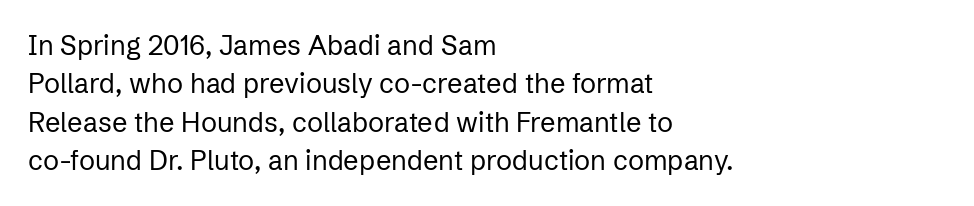
The image shows 27 px text type, upright; set left-aligned, normal line spacing (1.42x), normal letter spacing, not underlined.
